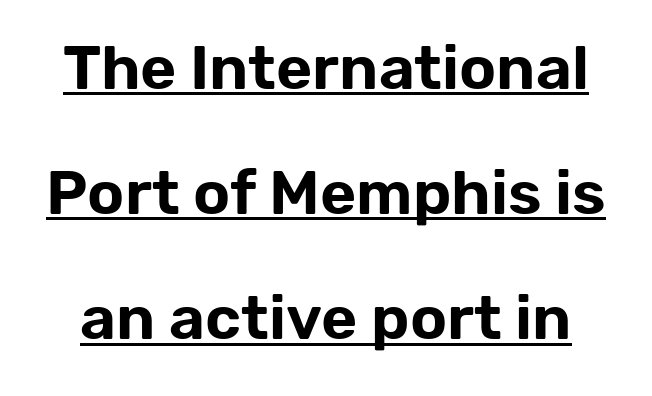
The image shows 62 px sans-serif type, upright; set loose line spacing (2.02x), normal letter spacing, underlined; low stroke contrast and a medium x-height.
